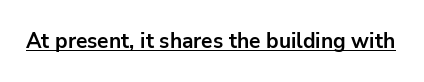
Emphasis is given by a line drawn under the lettering. Weight: bold. Honestly, the letter spacing is just normal — you wouldn't notice it. Is there any slant? The stems are plumb.
